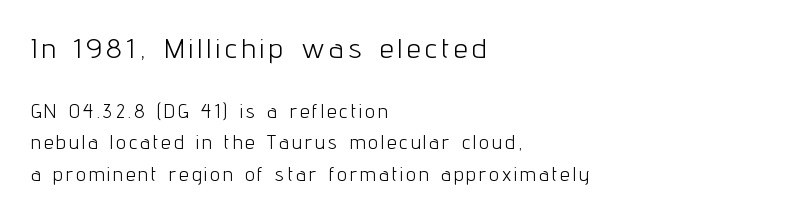
The image shows 28 px light, condensed sans-serif type, upright; set left-aligned, normal line spacing (1.64x), not underlined; the first (top) block is 1.47x larger; low stroke contrast and a medium x-height.
